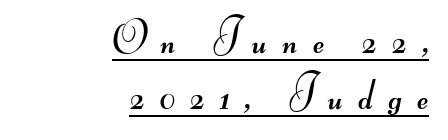
Casual observation: everything's shoved over to the right. The glyphs are accompanied by a horizontal stroke just below them. Does the type have serifs? No, each stem ends abruptly. The letters look calm and open, with moderate or lighter stems. Baseline-to-baseline distance is the conventional proportion of letter height. The passage shown has open, widely tracked lettering throughout.
